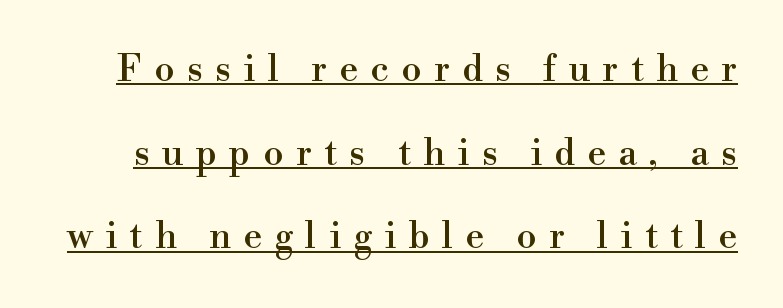
{"serif": "yes", "italic": "no", "width": "normal", "x_height": "small", "monospaced": "no", "underline": "yes", "line_spacing": "loose", "line_spacing_ratio": 2.26, "letter_spacing": "wide", "letter_spacing_em": 0.33, "glyph_px": 37}
